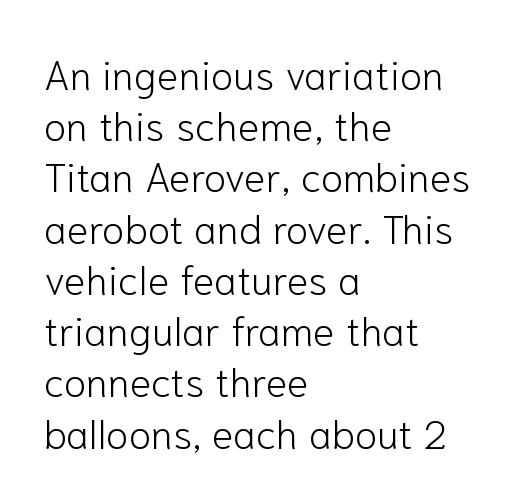
The image shows 41 px light sans-serif type, upright; set left-aligned, normal line spacing (1.25x), normal letter spacing, not underlined; low stroke contrast and a medium x-height.
